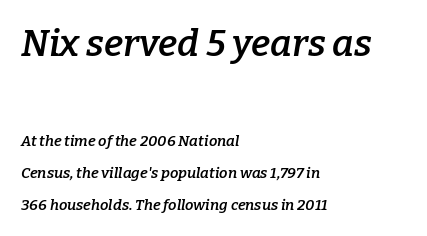
Q: Is the text bold? A: Semi-bold.
Q: Is the text italic (slanted)? A: Yes, it leans right by about 9 degrees.
Q: Is the typeface a serif or a sans-serif typeface? A: Serif.
Q: Is the text underlined? A: No.
Q: How is the paragraph aligned? A: Left-aligned.
Q: Is the spacing between letters normal or unusually wide? A: Normal.
Q: Is the spacing between lines tight, normal or loose? A: Loose.
Q: Which block of text is set in a larger size, the first (top) or the second (bottom)? A: The first (top) one.
Q: Width (condensed, normal, or wide)? A: Normal.
Q: Stroke contrast? A: Low.
Q: x-height? A: Medium.
Q: Monospaced? A: No.
